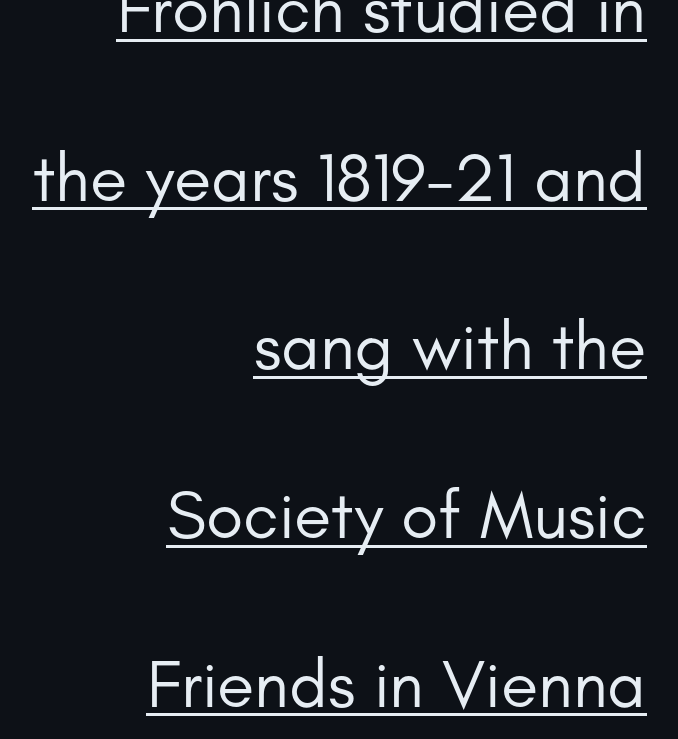
The image shows 68 px regular-weight sans-serif type, upright; set right-aligned, loose line spacing (2.48x), normal letter spacing, underlined; low stroke contrast and a small x-height.
